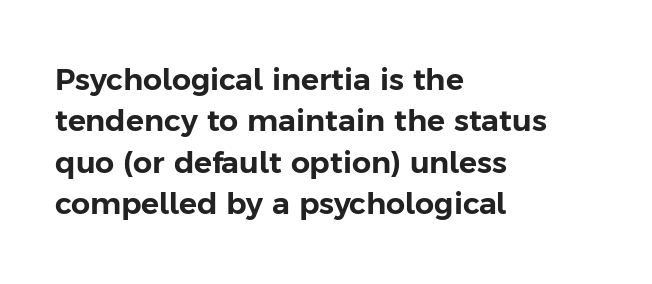
{"serif": "no", "italic": "no", "width": "normal", "stroke_contrast": "low", "x_height": "medium", "monospaced": "no", "underline": "no", "align": "left", "line_spacing": "normal", "line_spacing_ratio": 1.38, "letter_spacing": "normal", "letter_spacing_em": 0.0, "glyph_px": 30}
